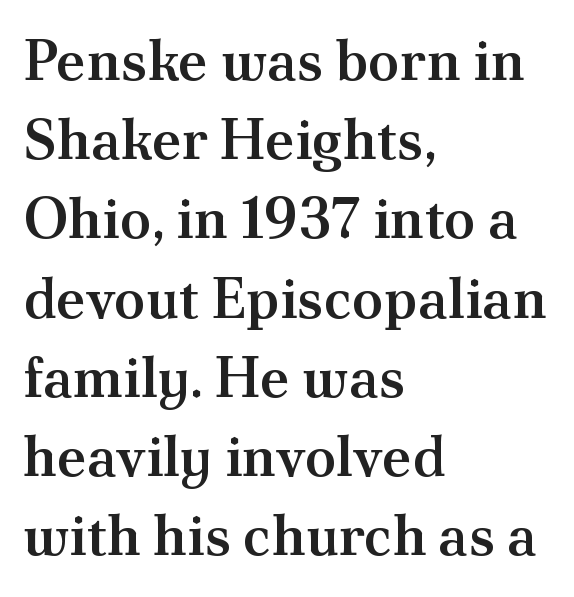
To sum up the face: it has serifs. Check under the words: just untouched page. The strokes are fattened partway — semibold, not bold. Regarding leading, the lines here are spaced in the standard way. The lines are quadded left. Is there any slant? The stems are plumb.
